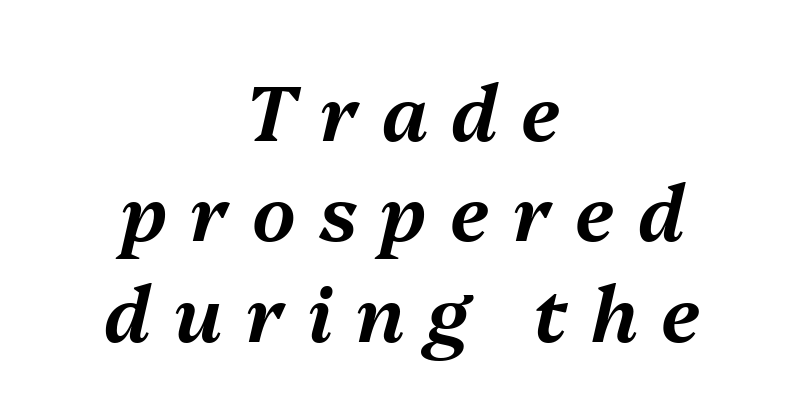
{"italic": "yes", "lean": "right", "slant_degrees": 13, "width": "normal", "stroke_contrast": "medium", "x_height": "medium", "monospaced": "no", "underline": "no", "align": "center", "line_spacing": "normal", "line_spacing_ratio": 1.32, "letter_spacing": "wide", "letter_spacing_em": 0.31, "glyph_px": 76}
